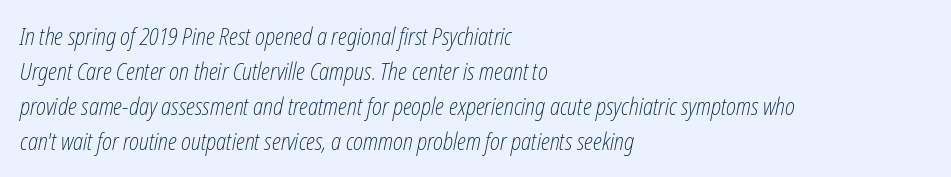
{"italic": "yes", "lean": "right", "slant_degrees": 12, "bold": "no", "underline": "no", "align": "left", "line_spacing": "normal", "line_spacing_ratio": 1.52, "letter_spacing": "normal", "letter_spacing_em": 0.0, "glyph_px": 23}
